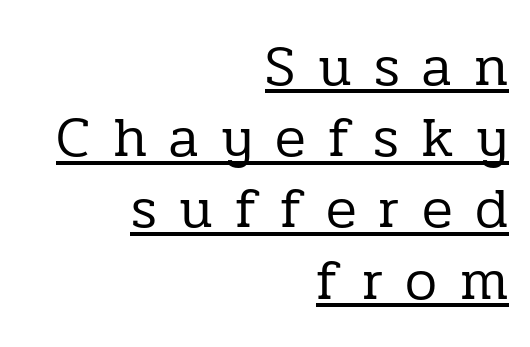
The image shows 57 px regular-weight serif type, upright; set right-aligned, normal line spacing (1.25x), unusually wide letter spacing (+0.39 em), underlined; low stroke contrast and a medium x-height.
